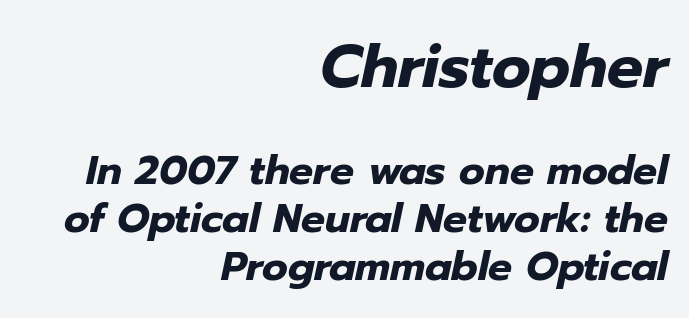
The image shows 60 px heavy type, italic (leaning right); set right-aligned, line spacing 1.19x, normal letter spacing, not underlined; the first (top) block is 1.5x larger; low stroke contrast and a medium x-height.
